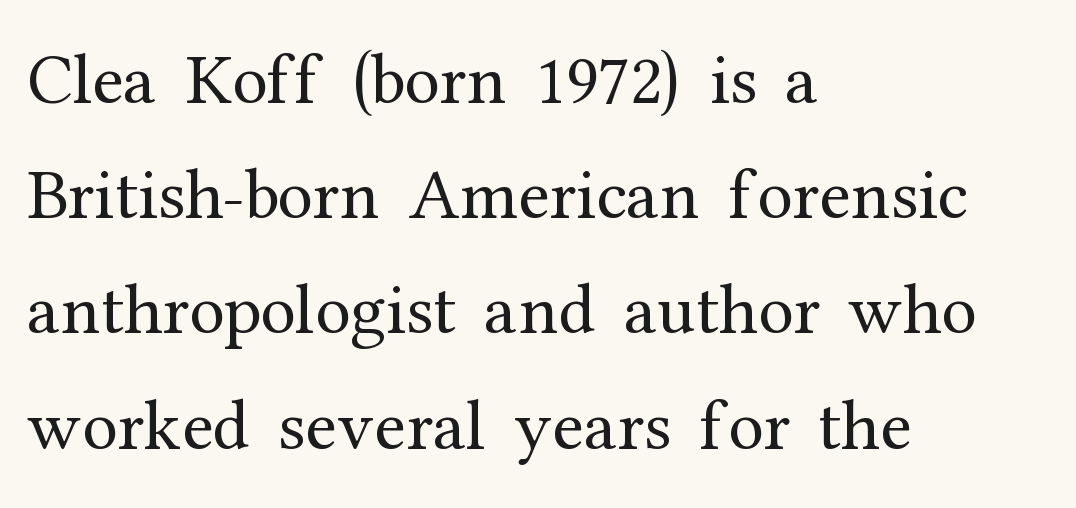
{"serif": "yes", "italic": "no", "bold": "no", "weight": "regular", "width": "normal", "stroke_contrast": "medium", "x_height": "medium", "monospaced": "no", "underline": "no", "align": "left", "line_spacing": "normal", "line_spacing_ratio": 1.6, "letter_spacing": "normal", "letter_spacing_em": 0.0, "glyph_px": 72}
